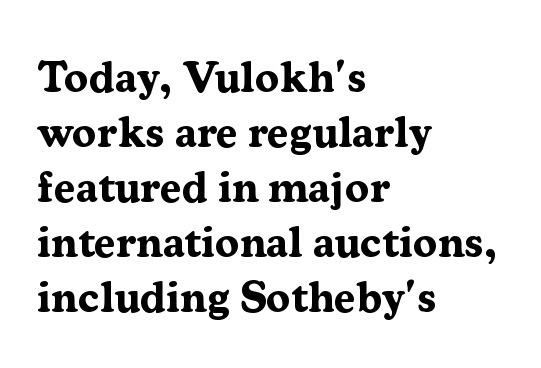
The font is running at its bold setting. One-word summary of the alignment: left. Serifs: yes, visible at the terminals of the letterforms. Leading: standard.
